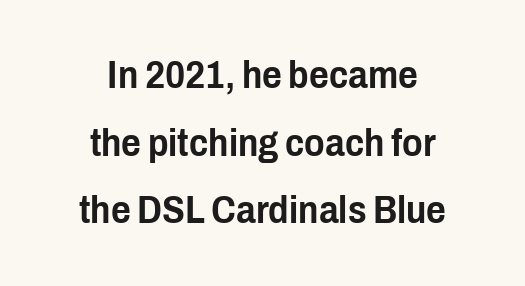
Q: Is the text italic (slanted)? A: No, it is upright.
Q: Is the typeface a serif or a sans-serif typeface? A: Sans-serif.
Q: Is the text underlined? A: No.
Q: How is the paragraph aligned? A: Centered.
Q: Is the spacing between letters normal or unusually wide? A: Normal.
Q: Width (condensed, normal, or wide)? A: Condensed.
Q: Stroke contrast? A: Low.
Q: x-height? A: Medium.
Q: Monospaced? A: No.
